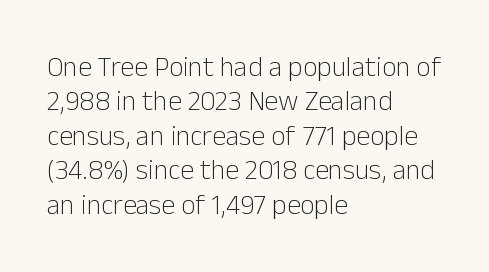
The image shows 28 px light sans-serif type, upright; set left-aligned, line spacing 1.23x, normal letter spacing, not underlined; low stroke contrast and a medium x-height.
